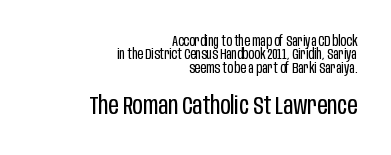
The image shows 25 px text type, upright; set right-aligned, tight line spacing (0.96x), normal letter spacing, not underlined; the second (bottom) block is 1.79x larger.
